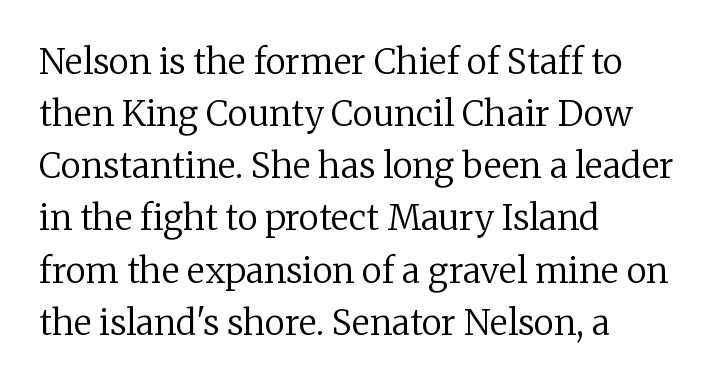
The space between consecutive lines is moderate. The typeface chosen for these lines features serifs. Think standard paragraph weight, or any step lighter than that. The strip under each line holds only bare page.
